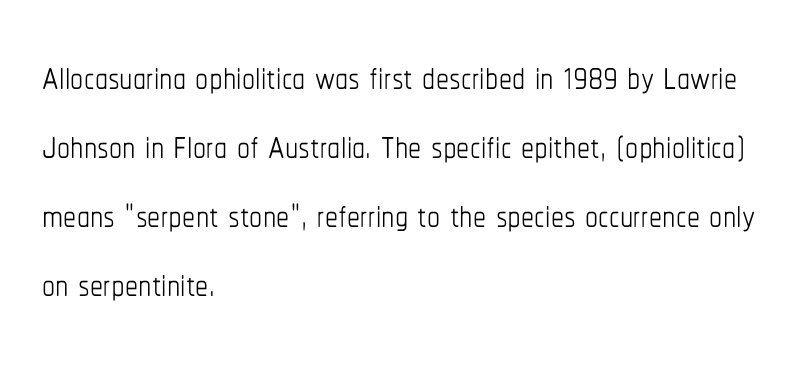
Quick note: underline off. Rows of type keep a routine distance in the vertical direction. The typography opts for an upright posture over an oblique one. This sample has the flowing, uneven cadence of proportional lettering. The paragraph has a hard left edge and a soft right edge. Each stroke keeps to a modest, everyday thickness or less.
